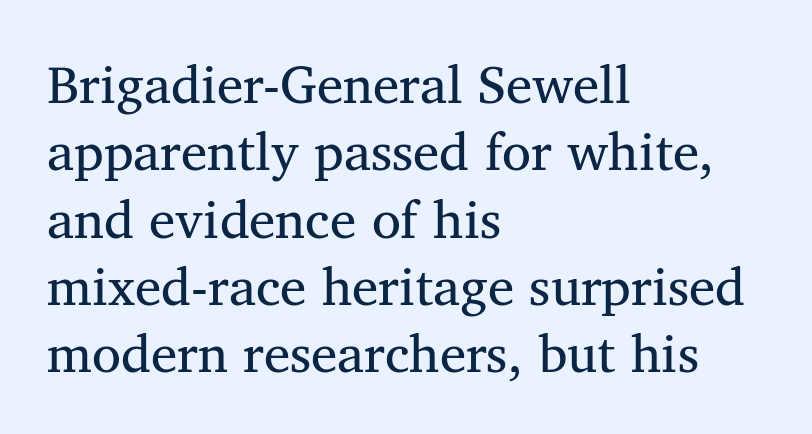
The setting favours the left margin, as ordinary paragraphs usually do. The passage shown is typed in a proportional face where columns would drift. The letters carry serifs — small finishing strokes at the ends of their stems. No extra tracking has been applied to these lines.
